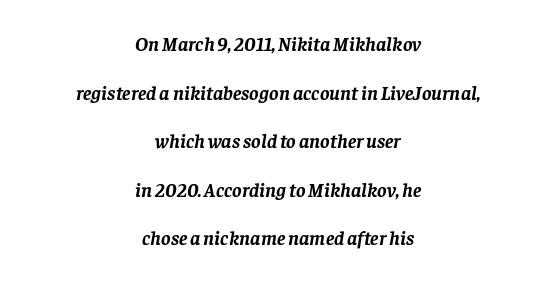
These lines are centered, leaving both edges ragged. Regarding leading, the lines here are spaced well apart. Glance below the letters and you will spot only blank space. Tall strokes in this sample are angled rather than plumb. Observe the ordinary spacing: letters are neighbours, not strangers.
